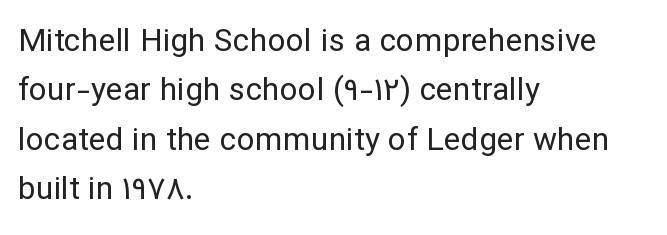
{"serif": "no", "italic": "no", "bold": "no", "weight": "regular", "width": "normal", "stroke_contrast": "low", "x_height": "medium", "monospaced": "no", "underline": "no", "align": "left", "line_spacing": "normal", "line_spacing_ratio": 1.54, "letter_spacing": "normal", "letter_spacing_em": 0.0, "glyph_px": 32}
